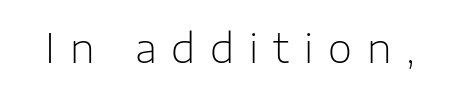
Is this a sans? Yes — the strokes have no serifs. Rendered with straight, roman letterforms. On a weight scale, this lands at 450 or below. Descenders are the only things crossing below the line.
